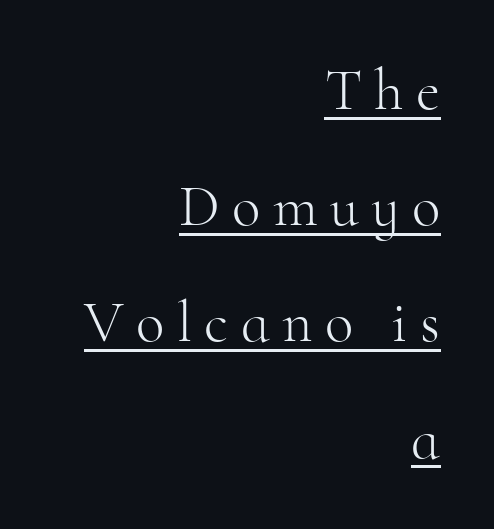
Q: Is the text bold? A: No.
Q: Is the text italic (slanted)? A: No, it is upright.
Q: Is the typeface a serif or a sans-serif typeface? A: Serif.
Q: Is the text underlined? A: Yes.
Q: How is the paragraph aligned? A: Right-aligned.
Q: Is the spacing between letters normal or unusually wide? A: Unusually wide.
Q: Is the spacing between lines tight, normal or loose? A: Loose.
Q: Width (condensed, normal, or wide)? A: Normal.
Q: Stroke contrast? A: High.
Q: x-height? A: Small.
Q: Monospaced? A: No.
